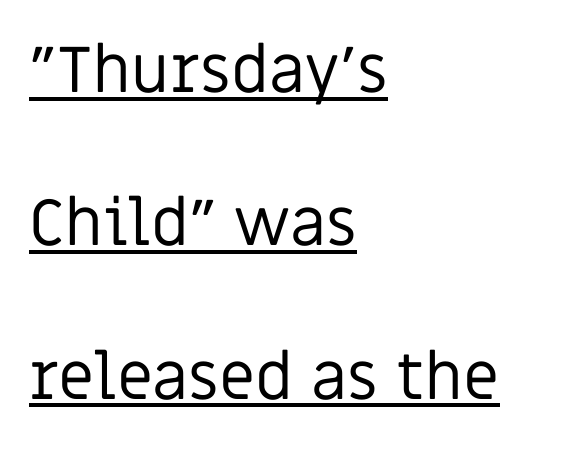
The image shows 65 px regular-weight sans-serif type, upright; set left-aligned, loose line spacing (2.36x), normal letter spacing, underlined; low stroke contrast and a large x-height.
